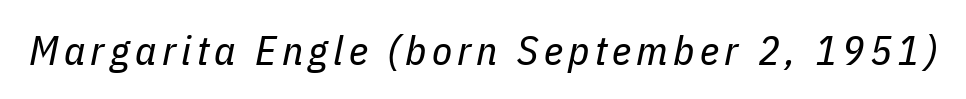
The image shows 41 px regular-weight, condensed type, italic (leaning right); set not underlined; low stroke contrast and a medium x-height.
